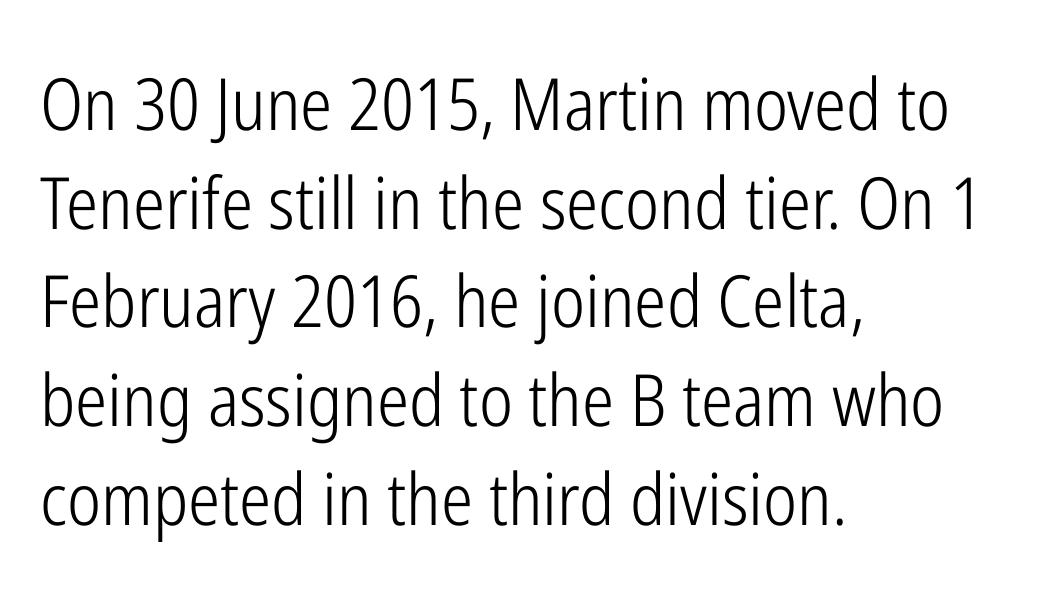
Q: Is the text bold? A: No.
Q: Is the text italic (slanted)? A: No, it is upright.
Q: Is the typeface a serif or a sans-serif typeface? A: Sans-serif.
Q: Is the text underlined? A: No.
Q: How is the paragraph aligned? A: Left-aligned.
Q: Is the spacing between letters normal or unusually wide? A: Normal.
Q: Is the spacing between lines tight, normal or loose? A: Normal.
Q: Width (condensed, normal, or wide)? A: Condensed.
Q: Stroke contrast? A: Low.
Q: x-height? A: Medium.
Q: Monospaced? A: No.
